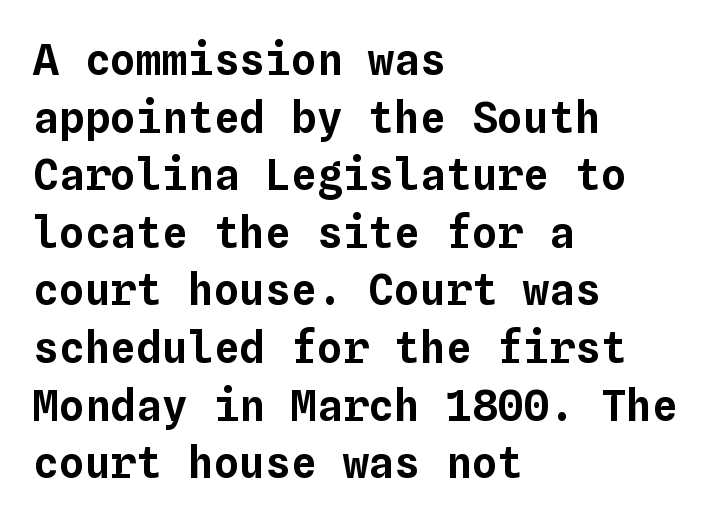
Q: Is the text italic (slanted)? A: No, it is upright.
Q: Is the text underlined? A: No.
Q: How is the paragraph aligned? A: Left-aligned.
Q: Is the spacing between letters normal or unusually wide? A: Normal.
Q: Is the spacing between lines tight, normal or loose? A: Normal.
Q: Width (condensed, normal, or wide)? A: Normal.
Q: Stroke contrast? A: Low.
Q: x-height? A: Medium.
Q: Monospaced? A: Yes.
